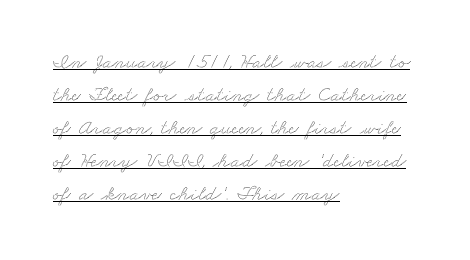
{"underline": "yes", "align": "left", "line_spacing": "normal", "line_spacing_ratio": 1.57, "letter_spacing": "normal", "letter_spacing_em": 0.0, "glyph_px": 21}
